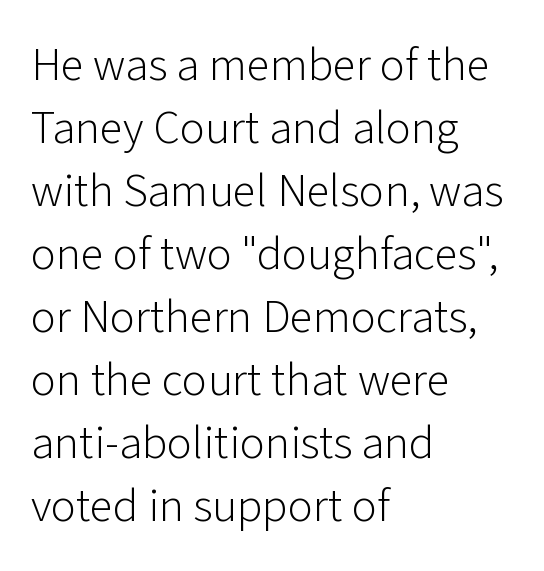
{"serif": "no", "italic": "no", "bold": "no", "weight": "light", "width": "normal", "stroke_contrast": "low", "x_height": "medium", "monospaced": "no", "underline": "no", "align": "left", "line_spacing": "normal", "line_spacing_ratio": 1.34, "letter_spacing": "normal", "letter_spacing_em": 0.0, "glyph_px": 47}
